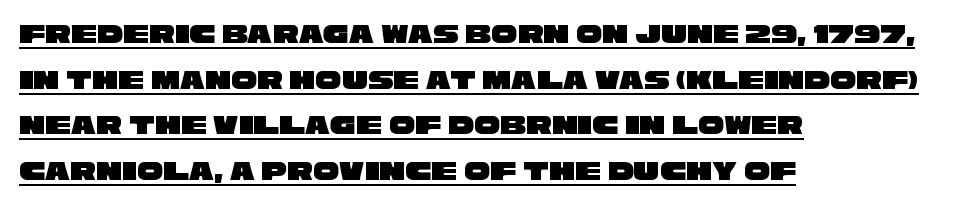
The rendering keeps characters at their native spacing. Proportional: the letters do not fall into vertical columns. Decoration check: the copy is underlined. Are there feet on the stems? There aren't — it's a sans. The block of text has a typical density, with ordinary space between rows.
